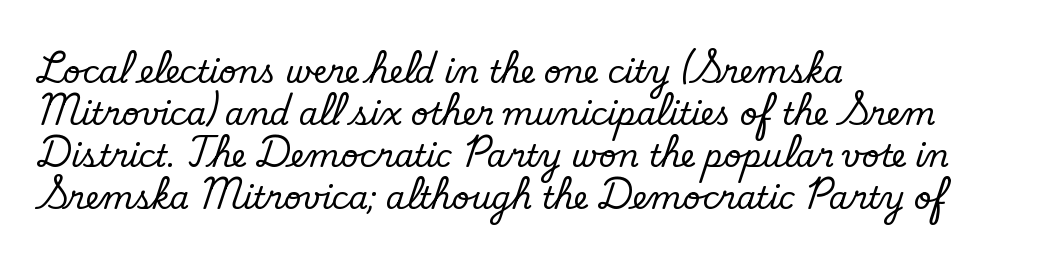
These lines are set flush left with a ragged right edge. Note: no serifs on the glyphs. Inter-character spacing is left at the font's built-in metrics. Weight: not bold — regular or lighter. This sample has the flowing, uneven cadence of proportional lettering. Underline: absent.
